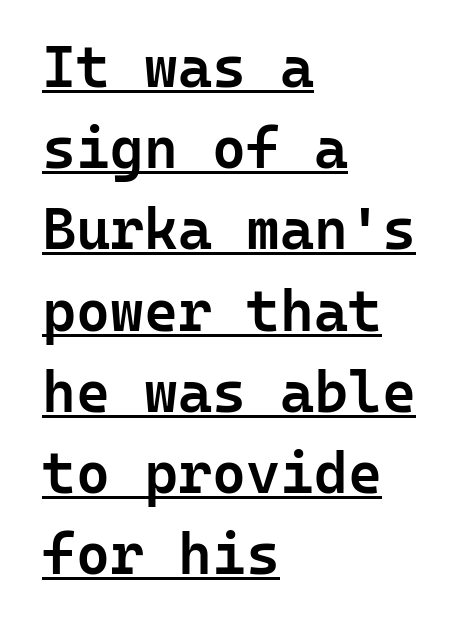
Q: Is the text bold? A: Semi-bold.
Q: Is the text italic (slanted)? A: No, it is upright.
Q: Is the typeface a serif or a sans-serif typeface? A: Sans-serif.
Q: Is the text underlined? A: Yes.
Q: How is the paragraph aligned? A: Left-aligned.
Q: Is the spacing between letters normal or unusually wide? A: Normal.
Q: Is the spacing between lines tight, normal or loose? A: Normal.
Q: Width (condensed, normal, or wide)? A: Normal.
Q: Stroke contrast? A: Low.
Q: x-height? A: Medium.
Q: Monospaced? A: Yes.
